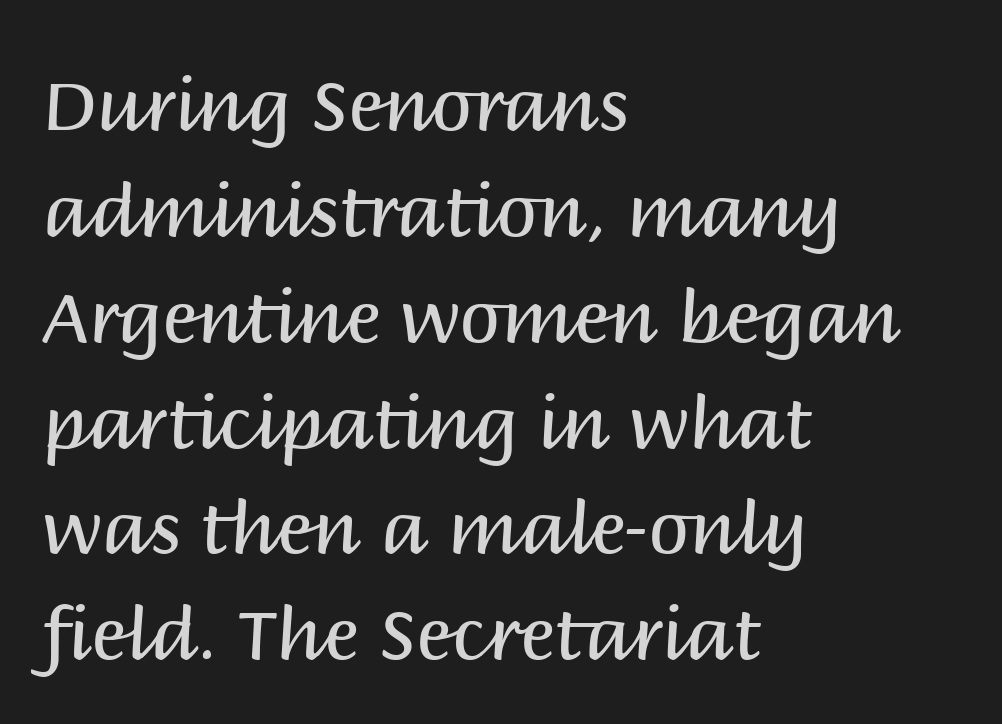
The image shows 73 px regular-weight sans-serif type; set left-aligned, normal line spacing (1.45x), normal letter spacing, not underlined; medium stroke contrast and a large x-height.
